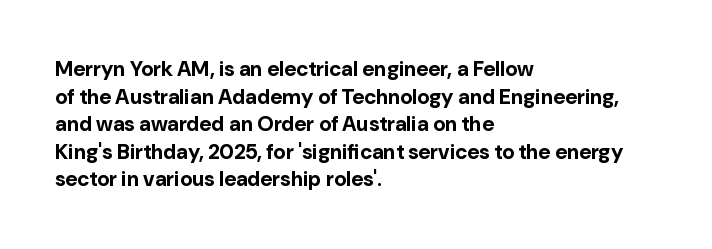
Q: Is the text bold? A: Yes.
Q: Is the text italic (slanted)? A: No, it is upright.
Q: Is the text underlined? A: No.
Q: How is the paragraph aligned? A: Left-aligned.
Q: Is the spacing between letters normal or unusually wide? A: Normal.
Q: Is the spacing between lines tight, normal or loose? A: Normal.
